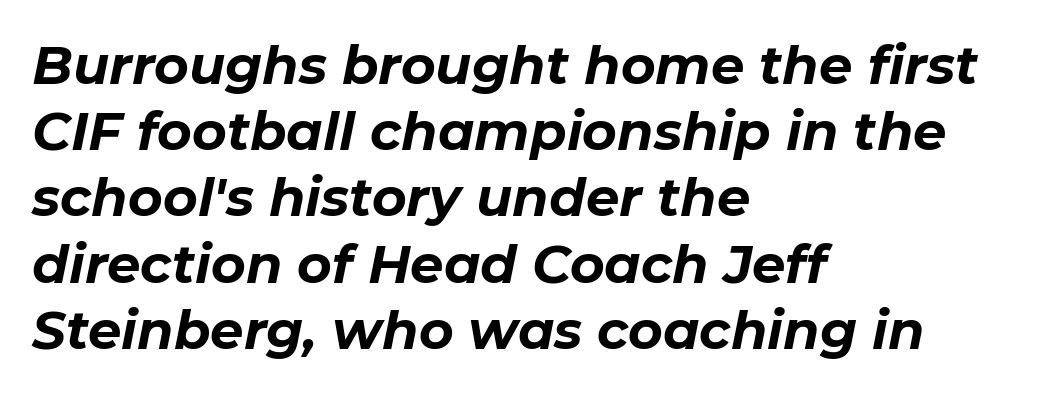
The image shows 53 px bold type, italic (leaning right); set left-aligned, normal line spacing (1.25x), normal letter spacing, not underlined; low stroke contrast and a medium x-height.
